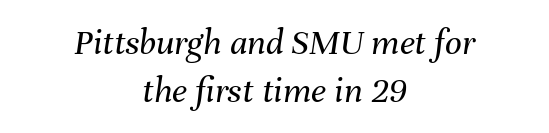
The image shows 37 px regular-weight type, italic (leaning right); set centered, normal line spacing (1.29x), normal letter spacing, not underlined; medium stroke contrast and a medium x-height.
